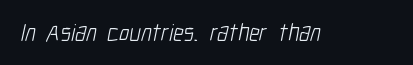
The image shows 24 px text type; set normal letter spacing, not underlined.
